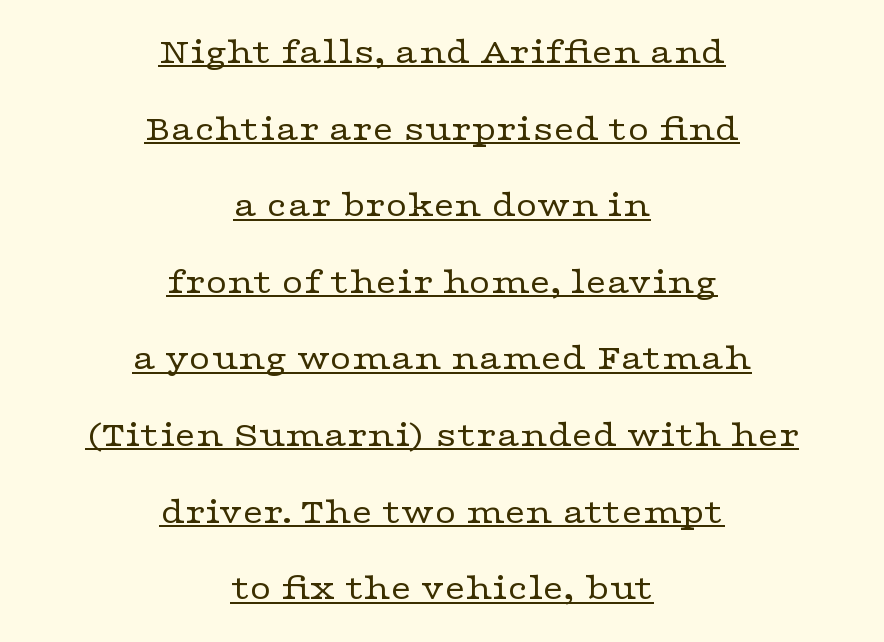
Q: Is the text bold? A: No.
Q: Is the text italic (slanted)? A: No, it is upright.
Q: Is the typeface a serif or a sans-serif typeface? A: Serif.
Q: Is the text underlined? A: Yes.
Q: How is the paragraph aligned? A: Centered.
Q: Is the spacing between letters normal or unusually wide? A: Normal.
Q: Is the spacing between lines tight, normal or loose? A: Loose.
Q: Width (condensed, normal, or wide)? A: Wide.
Q: Stroke contrast? A: Low.
Q: x-height? A: Medium.
Q: Monospaced? A: No.
